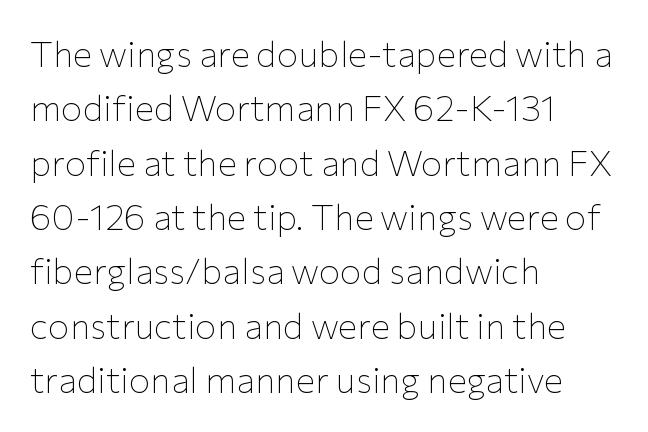
Every row of glyphs begins at an identical x-position on the left. The vertical gap from one line to the next is medium. The weight tops out at a normal text grade. A typesetter would call this proportional, since set widths differ per character. Every character sits straight up, as roman type does.
